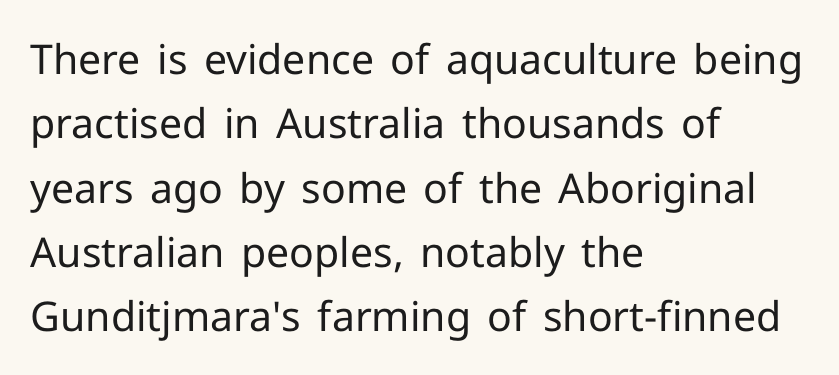
{"serif": "no", "italic": "no", "bold": "no", "weight": "regular", "width": "normal", "stroke_contrast": "low", "x_height": "medium", "monospaced": "no", "underline": "no", "align": "left", "line_spacing": "normal", "line_spacing_ratio": 1.57, "letter_spacing": "normal", "letter_spacing_em": 0.0, "glyph_px": 41}
